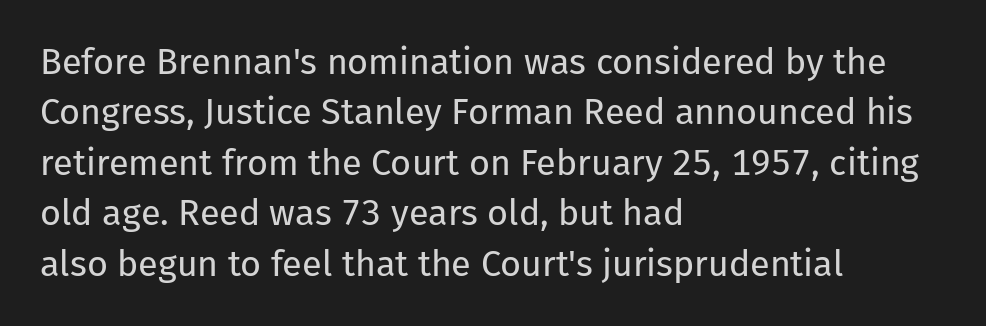
Quick note: interline space is typical. Does the type have serifs? No, each stem ends abruptly. Layout note: lines flush left. Descender tails drop into unmarked territory. Stems and bowls with no extra thickness — not bold. Each letter keeps its own natural width here, so spacing adapts to shape.
